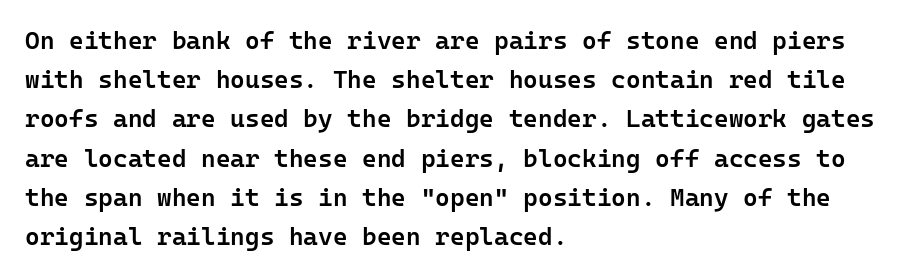
The image shows 25 px text type, upright; set left-aligned, normal line spacing (1.57x), normal letter spacing, not underlined.
